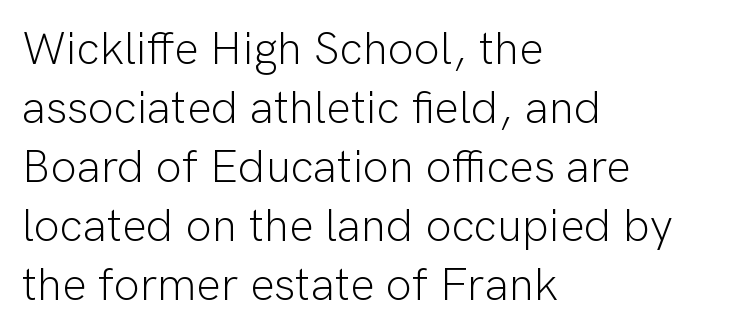
Q: Is the text bold? A: No.
Q: Is the text italic (slanted)? A: No, it is upright.
Q: Is the typeface a serif or a sans-serif typeface? A: Sans-serif.
Q: Is the text underlined? A: No.
Q: How is the paragraph aligned? A: Left-aligned.
Q: Is the spacing between letters normal or unusually wide? A: Normal.
Q: Is the spacing between lines tight, normal or loose? A: Normal.
Q: Width (condensed, normal, or wide)? A: Normal.
Q: Stroke contrast? A: Low.
Q: x-height? A: Medium.
Q: Monospaced? A: No.
